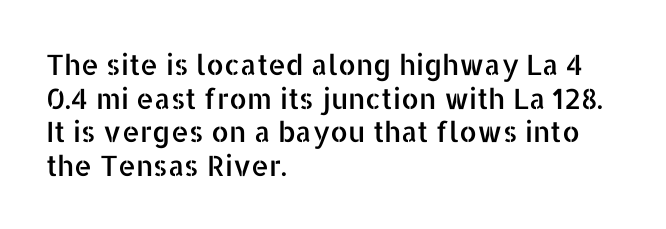
The image shows 28 px sans-serif type, upright; set left-aligned, line spacing 1.2x, normal letter spacing, not underlined; low stroke contrast and a medium x-height.
